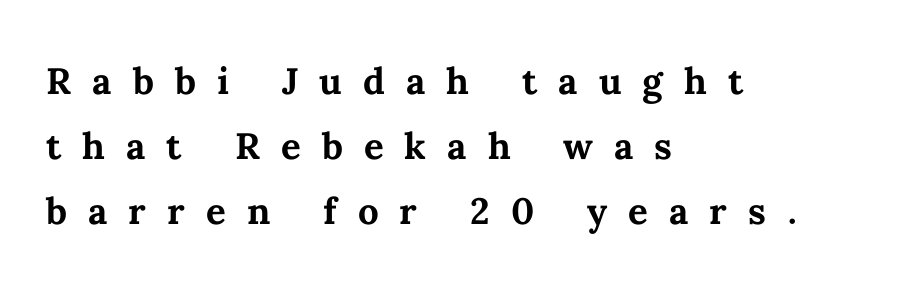
Q: Is the text bold? A: Yes.
Q: Is the text italic (slanted)? A: No, it is upright.
Q: Is the text underlined? A: No.
Q: How is the paragraph aligned? A: Left-aligned.
Q: Is the spacing between letters normal or unusually wide? A: Unusually wide.
Q: Is the spacing between lines tight, normal or loose? A: Normal.
Q: Width (condensed, normal, or wide)? A: Normal.
Q: Stroke contrast? A: Medium.
Q: x-height? A: Medium.
Q: Monospaced? A: No.
